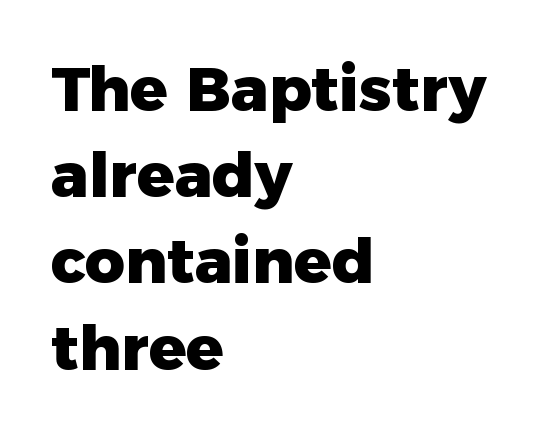
Q: Is the text bold? A: Yes.
Q: Is the text italic (slanted)? A: No, it is upright.
Q: Is the typeface a serif or a sans-serif typeface? A: Sans-serif.
Q: Is the text underlined? A: No.
Q: How is the paragraph aligned? A: Left-aligned.
Q: Is the spacing between letters normal or unusually wide? A: Normal.
Q: Is the spacing between lines tight, normal or loose? A: Normal.
Q: Width (condensed, normal, or wide)? A: Normal.
Q: Stroke contrast? A: Low.
Q: x-height? A: Medium.
Q: Monospaced? A: No.
